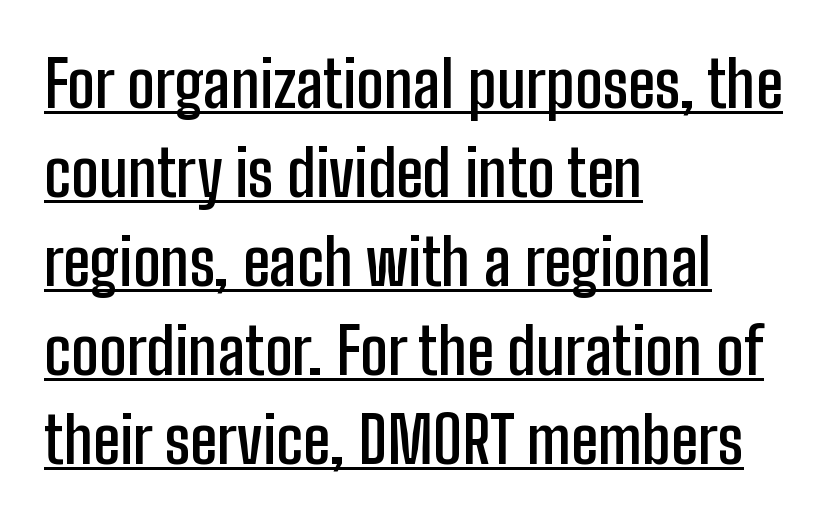
Q: Is the text bold? A: Semi-bold.
Q: Is the text italic (slanted)? A: No, it is upright.
Q: Is the typeface a serif or a sans-serif typeface? A: Sans-serif.
Q: Is the text underlined? A: Yes.
Q: How is the paragraph aligned? A: Left-aligned.
Q: Is the spacing between letters normal or unusually wide? A: Normal.
Q: Is the spacing between lines tight, normal or loose? A: Normal.
Q: Width (condensed, normal, or wide)? A: Condensed.
Q: Stroke contrast? A: Low.
Q: x-height? A: Medium.
Q: Monospaced? A: No.
